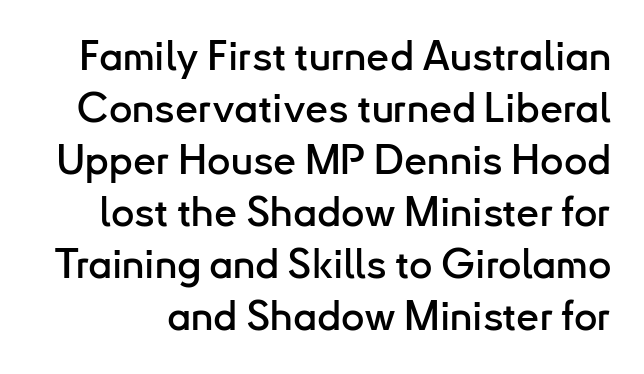
The image shows 41 px sans-serif type, upright; set normal line spacing (1.27x), normal letter spacing, not underlined; low stroke contrast and a small x-height.
